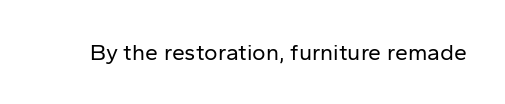
Q: Is the text bold? A: No.
Q: Is the text italic (slanted)? A: No, it is upright.
Q: Is the text underlined? A: No.
Q: Is the spacing between letters normal or unusually wide? A: Normal.
